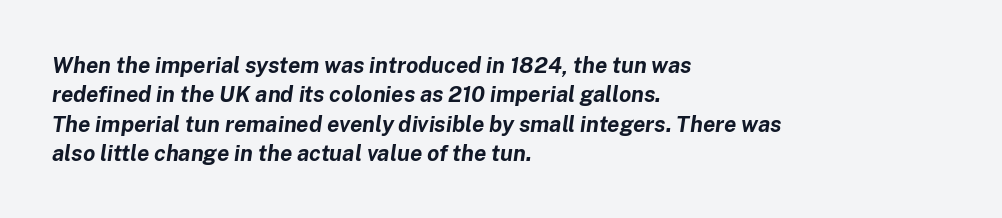
The image shows 22 px bold type, italic (leaning right); set left-aligned, normal line spacing (1.33x), normal letter spacing, not underlined.
